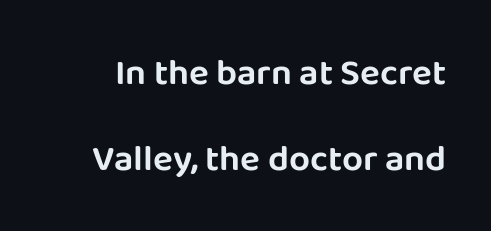
Q: Is the text italic (slanted)? A: No, it is upright.
Q: Is the typeface a serif or a sans-serif typeface? A: Sans-serif.
Q: Is the text underlined? A: No.
Q: Is the spacing between letters normal or unusually wide? A: Normal.
Q: Is the spacing between lines tight, normal or loose? A: Loose.
Q: Width (condensed, normal, or wide)? A: Normal.
Q: Stroke contrast? A: Low.
Q: x-height? A: Large.
Q: Monospaced? A: No.
